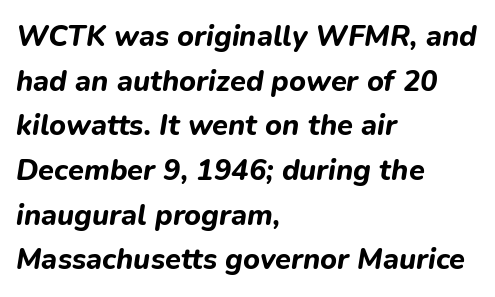
{"italic": "yes", "lean": "right", "slant_degrees": 9, "bold": "yes", "weight": "bold", "width": "normal", "stroke_contrast": "low", "x_height": "medium", "monospaced": "no", "underline": "no", "align": "left", "line_spacing": "normal", "line_spacing_ratio": 1.54, "letter_spacing": "normal", "letter_spacing_em": 0.0, "glyph_px": 29}
